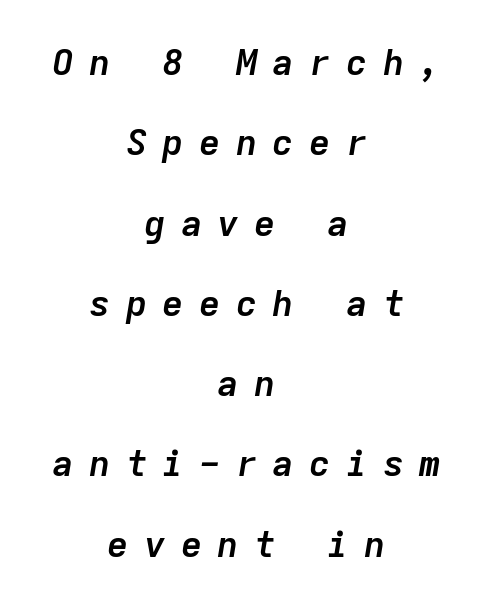
Notice how the stems are inclined rather than vertical — that's the hallmark of italics. Each glyph is drawn with heavy, bold strokes. A student would call this center alignment; a typographer would say set centered. The vertical gap from one line to the next is large. Letter spacing: wide.
